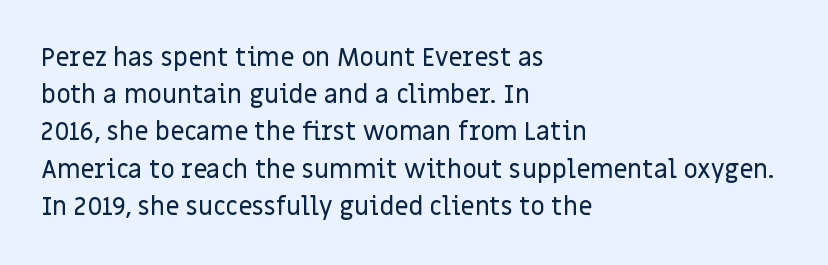
{"italic": "no", "underline": "no", "align": "left", "line_spacing": "normal", "line_spacing_ratio": 1.49, "letter_spacing": "normal", "letter_spacing_em": 0.0, "glyph_px": 25}
